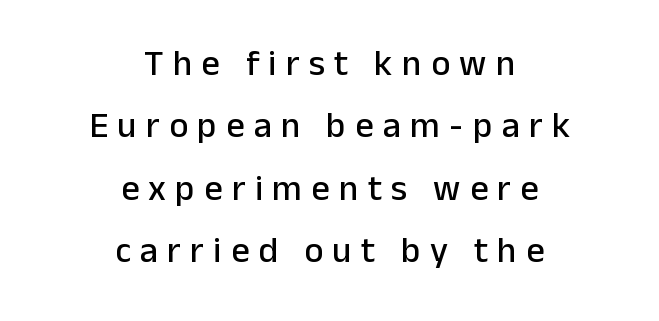
{"serif": "no", "italic": "no", "width": "normal", "stroke_contrast": "low", "x_height": "medium", "monospaced": "no", "underline": "no", "align": "center", "line_spacing_ratio": 1.73, "letter_spacing": "wide", "letter_spacing_em": 0.26, "glyph_px": 36}
